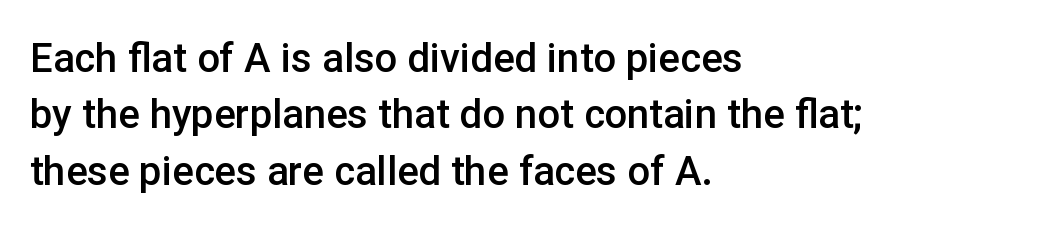
The image shows 40 px semibold sans-serif type, upright; set left-aligned, normal line spacing (1.41x), normal letter spacing, not underlined; low stroke contrast and a medium x-height.
